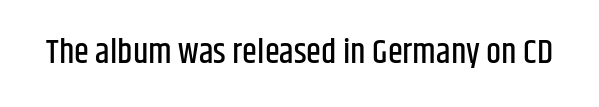
Q: Is the text italic (slanted)? A: No, it is upright.
Q: Is the typeface a serif or a sans-serif typeface? A: Sans-serif.
Q: Is the text underlined? A: No.
Q: Is the spacing between letters normal or unusually wide? A: Normal.
Q: Width (condensed, normal, or wide)? A: Condensed.
Q: Stroke contrast? A: Low.
Q: x-height? A: Large.
Q: Monospaced? A: No.
